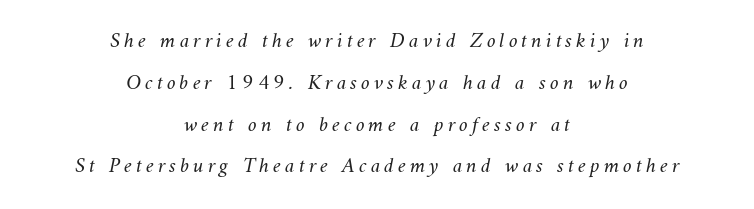
The image shows 22 px text type; set centered, loose line spacing (1.9x), not underlined.
